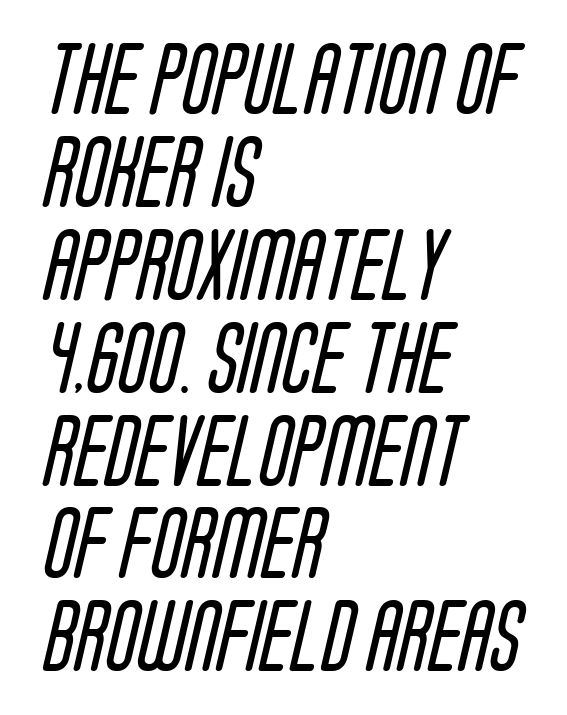
Q: Is the text bold? A: No.
Q: Is the typeface a serif or a sans-serif typeface? A: Sans-serif.
Q: Is the text underlined? A: No.
Q: How is the paragraph aligned? A: Left-aligned.
Q: Is the spacing between letters normal or unusually wide? A: Normal.
Q: Is the spacing between lines tight, normal or loose? A: Normal.
Q: Width (condensed, normal, or wide)? A: Condensed.
Q: Stroke contrast? A: Low.
Q: x-height? A: Large.
Q: Monospaced? A: No.
